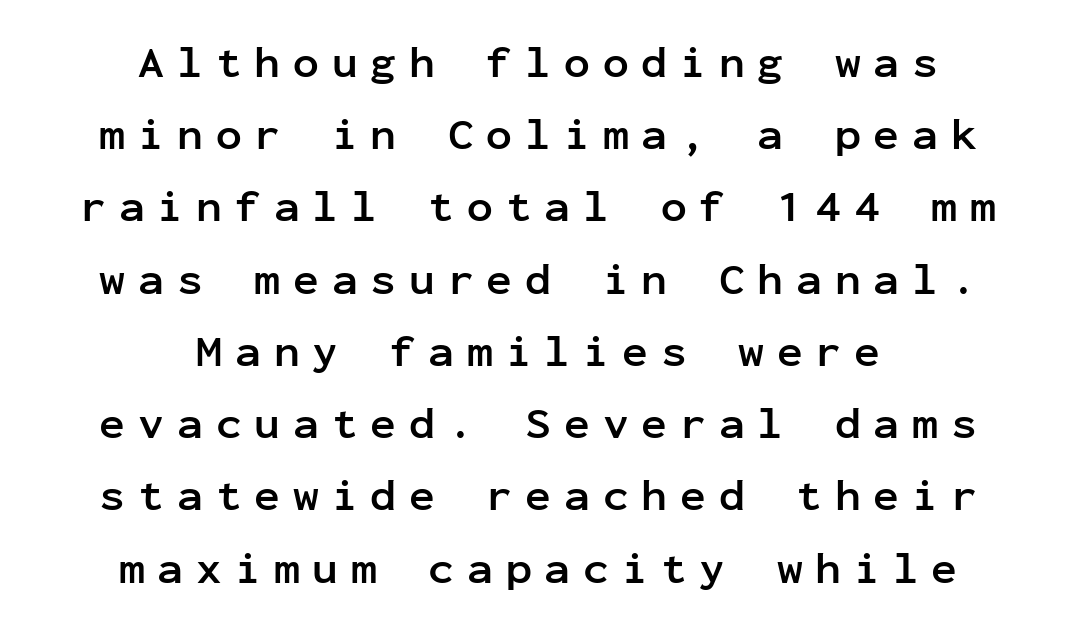
{"serif": "no", "italic": "no", "bold": "yes", "weight": "semibold", "width": "normal", "stroke_contrast": "low", "x_height": "medium", "monospaced": "yes", "underline": "no", "align": "center", "line_spacing": "normal", "line_spacing_ratio": 1.68, "letter_spacing": "wide", "letter_spacing_em": 0.3, "glyph_px": 43}
